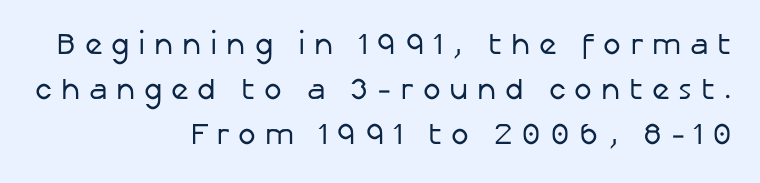
The block of text has a typical density, with ordinary space between rows. The rendering uses natural spacing where letterforms have individual widths. The lines in this sample share a right terminus and differ only in where they begin. The glyphs are unaccompanied by any horizontal stroke below them. Quick note: not italic, upright. Classification — sans serif.
